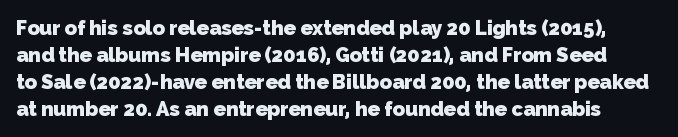
The leading is moderate, giving the passage an even texture. Does extra space separate the letters? No, they use regular spacing. Only glyphs here, with clear space below each row. Plenty of ink on the page — the face is bold.
